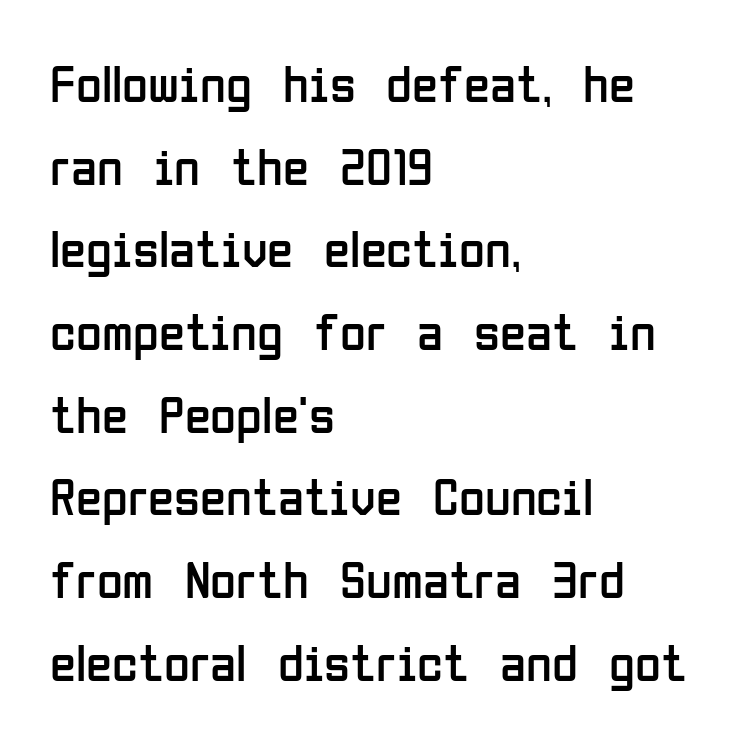
{"serif": "no", "italic": "no", "bold": "no", "weight": "regular", "width": "condensed", "stroke_contrast": "low", "x_height": "medium", "monospaced": "no", "underline": "no", "align": "left", "line_spacing": "normal", "line_spacing_ratio": 1.56, "letter_spacing": "normal", "letter_spacing_em": 0.0, "glyph_px": 53}
